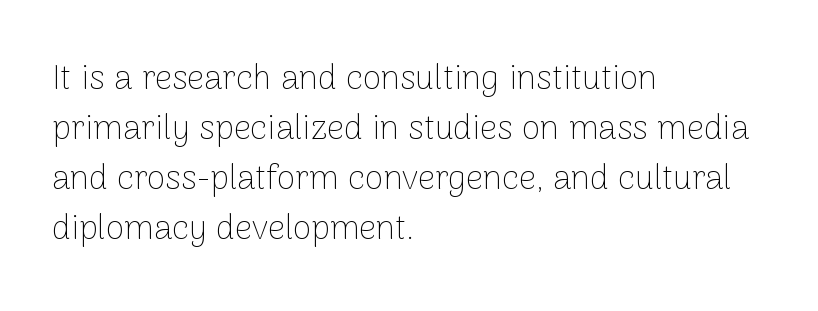
Q: Is the text bold? A: No.
Q: Is the text italic (slanted)? A: No, it is upright.
Q: Is the typeface a serif or a sans-serif typeface? A: Sans-serif.
Q: Is the text underlined? A: No.
Q: How is the paragraph aligned? A: Left-aligned.
Q: Is the spacing between letters normal or unusually wide? A: Normal.
Q: Is the spacing between lines tight, normal or loose? A: Normal.
Q: Width (condensed, normal, or wide)? A: Normal.
Q: Stroke contrast? A: Low.
Q: x-height? A: Medium.
Q: Monospaced? A: No.
